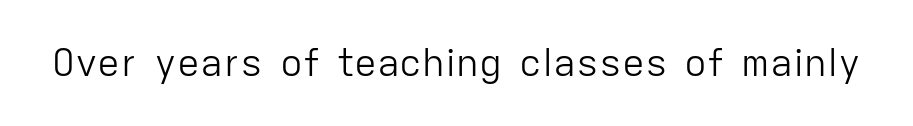
Heft: none added — not bold. Spacing between characters is what you'd get straight out of the box. In terms of letterform style, serifs are entirely absent. Bare-footed words on every line. The rendering uses natural spacing where letterforms have individual widths.
